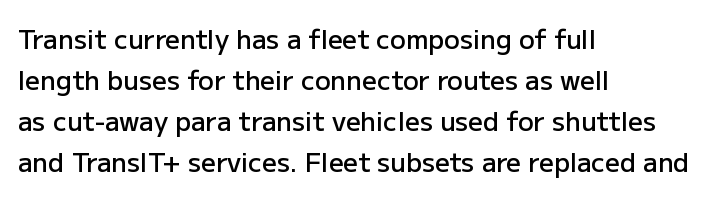
The image shows 26 px text type, upright; set left-aligned, normal line spacing (1.58x), normal letter spacing, not underlined.
